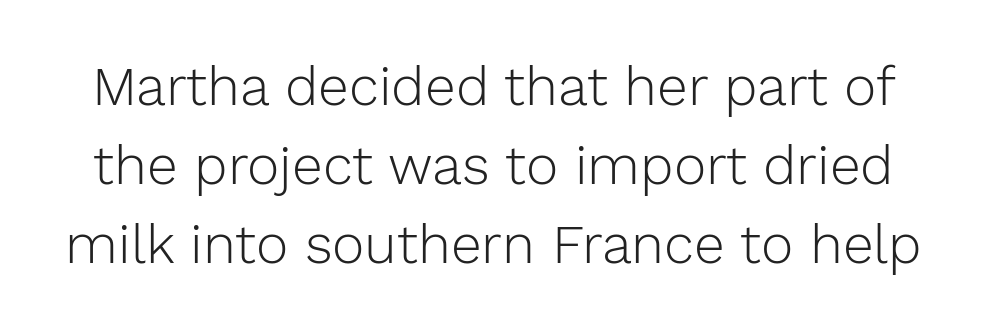
The image shows 55 px light sans-serif type, upright; set normal line spacing (1.44x), normal letter spacing, not underlined; a medium x-height.
